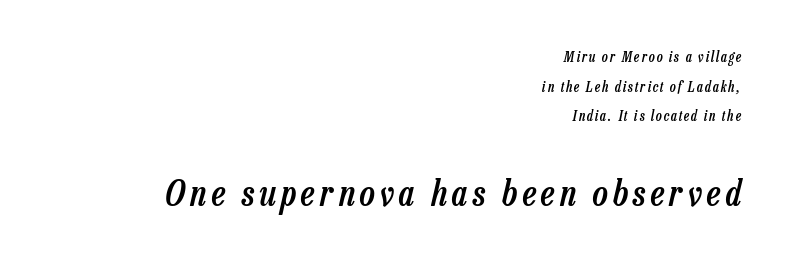
{"italic": "yes", "lean": "right", "slant_degrees": 13, "bold": "semi", "weight": "semibold", "width": "condensed", "stroke_contrast": "low", "x_height": "medium", "monospaced": "no", "underline": "no", "align": "right", "line_spacing": "loose", "line_spacing_ratio": 2.11, "larger_block": "second", "size_ratio": 2.57, "glyph_px": 36}
